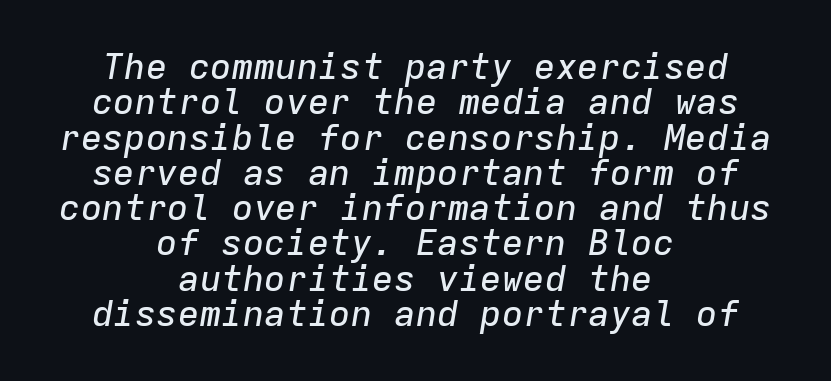
Q: Is the text italic (slanted)? A: Yes, it leans right by about 9 degrees.
Q: Is the text underlined? A: No.
Q: How is the paragraph aligned? A: Centered.
Q: Is the spacing between letters normal or unusually wide? A: Normal.
Q: Is the spacing between lines tight, normal or loose? A: Tight.
Q: Width (condensed, normal, or wide)? A: Normal.
Q: Stroke contrast? A: Low.
Q: x-height? A: Medium.
Q: Monospaced? A: Yes.
